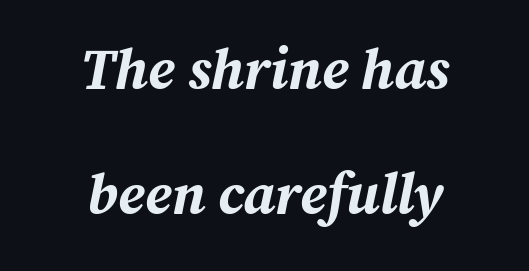
Q: Is the text bold? A: Yes.
Q: Is the text italic (slanted)? A: Yes, it leans right by about 12 degrees.
Q: Is the text underlined? A: No.
Q: How is the paragraph aligned? A: Centered.
Q: Is the spacing between letters normal or unusually wide? A: Normal.
Q: Is the spacing between lines tight, normal or loose? A: Loose.
Q: Width (condensed, normal, or wide)? A: Normal.
Q: Stroke contrast? A: Medium.
Q: x-height? A: Medium.
Q: Monospaced? A: No.
